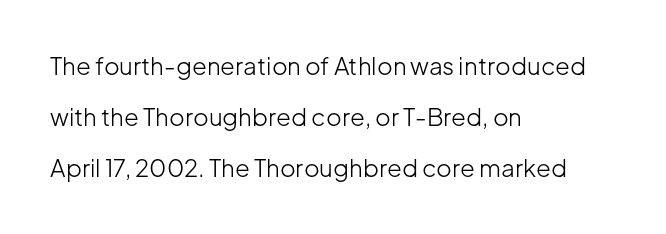
{"italic": "no", "bold": "no", "underline": "no", "align": "left", "line_spacing": "loose", "line_spacing_ratio": 2.13, "letter_spacing": "normal", "letter_spacing_em": 0.0, "glyph_px": 24}
